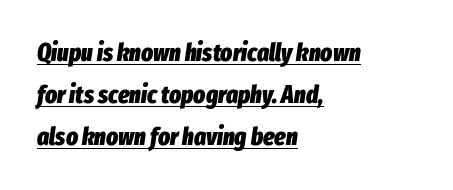
{"italic": "yes", "lean": "right", "slant_degrees": 8, "bold": "yes", "underline": "yes", "align": "left", "line_spacing": "normal", "line_spacing_ratio": 1.69, "letter_spacing": "normal", "letter_spacing_em": 0.0, "glyph_px": 25}
